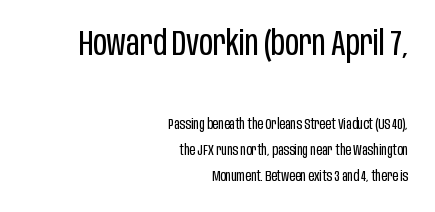
{"serif": "no", "italic": "no", "bold": "no", "weight": "regular", "width": "condensed", "stroke_contrast": "low", "x_height": "large", "monospaced": "no", "underline": "no", "align": "right", "line_spacing_ratio": 1.85, "letter_spacing": "normal", "letter_spacing_em": 0.0, "larger_block": "first", "size_ratio": 2.43, "glyph_px": 34}
